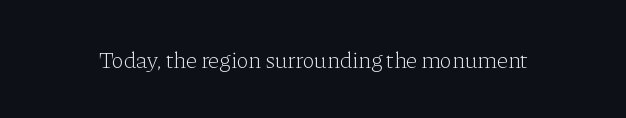
{"italic": "no", "bold": "no", "underline": "no", "letter_spacing": "normal", "letter_spacing_em": 0.0, "glyph_px": 23}
